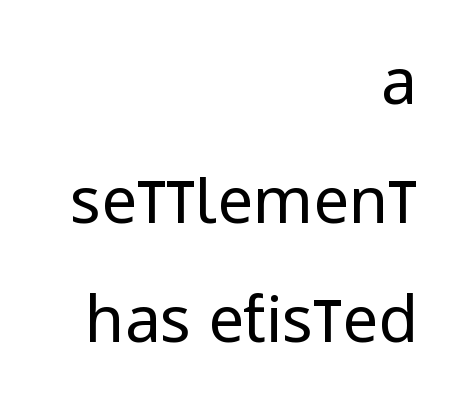
The image shows 64 px regular-weight, condensed sans-serif type, upright; set right-aligned, line spacing 1.86x, normal letter spacing, not underlined; low stroke contrast and a large x-height.
